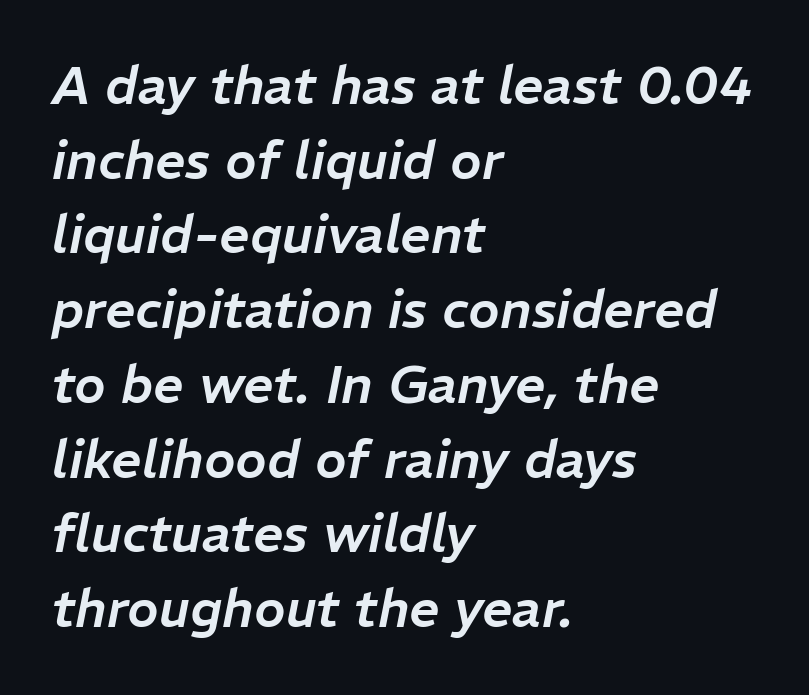
Q: Is the text italic (slanted)? A: Yes, it leans right by about 11 degrees.
Q: Is the text underlined? A: No.
Q: How is the paragraph aligned? A: Left-aligned.
Q: Is the spacing between letters normal or unusually wide? A: Normal.
Q: Is the spacing between lines tight, normal or loose? A: Normal.
Q: Width (condensed, normal, or wide)? A: Normal.
Q: Stroke contrast? A: Low.
Q: x-height? A: Medium.
Q: Monospaced? A: No.
